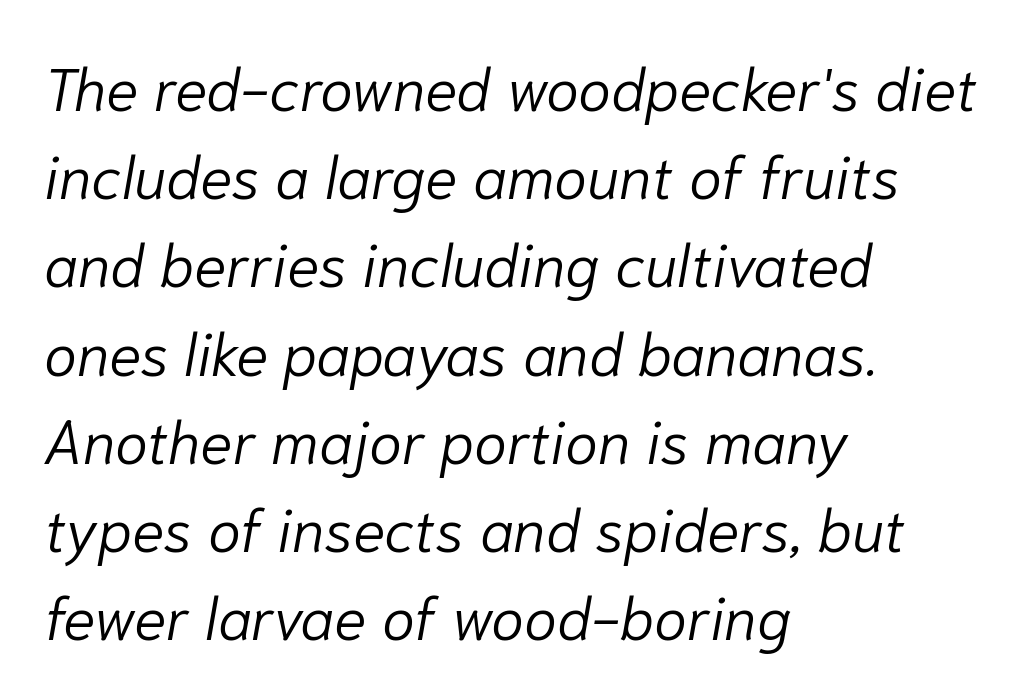
{"italic": "yes", "lean": "right", "slant_degrees": 10, "bold": "no", "weight": "light", "width": "normal", "stroke_contrast": "low", "x_height": "medium", "monospaced": "no", "underline": "no", "align": "left", "line_spacing": "normal", "line_spacing_ratio": 1.47, "letter_spacing": "normal", "letter_spacing_em": 0.0, "glyph_px": 60}
